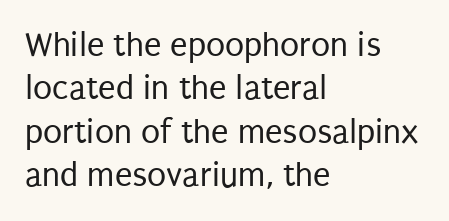
Q: Is the text bold? A: No.
Q: Is the text italic (slanted)? A: No, it is upright.
Q: Is the typeface a serif or a sans-serif typeface? A: Sans-serif.
Q: Is the text underlined? A: No.
Q: How is the paragraph aligned? A: Left-aligned.
Q: Is the spacing between letters normal or unusually wide? A: Normal.
Q: Width (condensed, normal, or wide)? A: Condensed.
Q: Stroke contrast? A: Low.
Q: x-height? A: Large.
Q: Monospaced? A: No.
